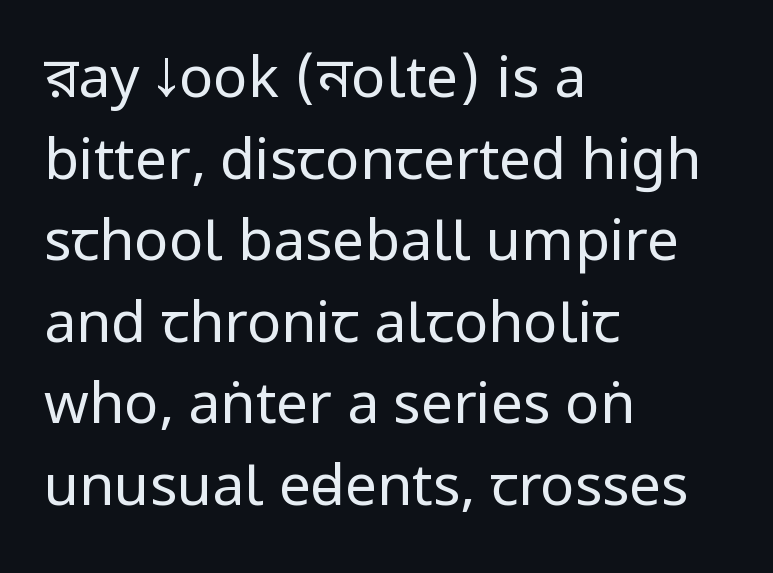
The image shows 57 px regular-weight, condensed sans-serif type, upright; set left-aligned, normal line spacing (1.43x), normal letter spacing, not underlined; low stroke contrast.
